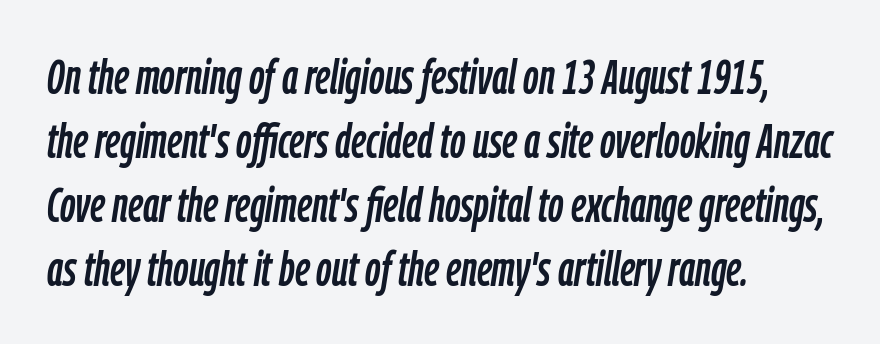
In terms of leading, this rendering sits right in the middle. Look at the tracking — it's just the regular setting, nothing added. A typesetter would mark this as italic. Varying glyph widths throughout — classic text-font behaviour. The gap between lines stays unmarked.
